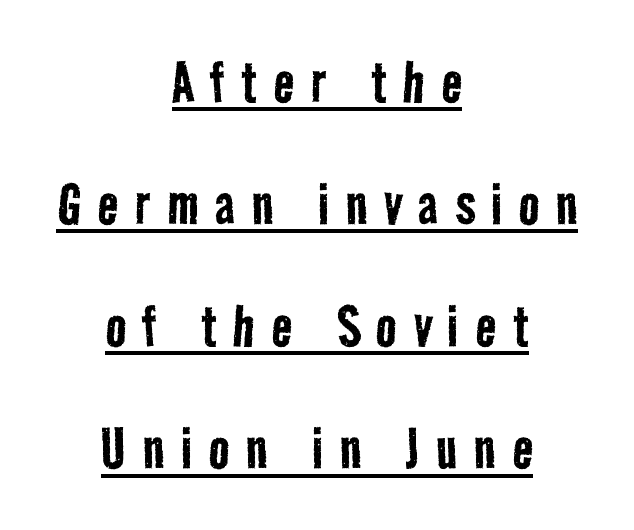
The image shows 69 px regular-weight, condensed sans-serif type; set centered, line spacing 1.77x, unusually wide letter spacing (+0.24 em), underlined; low stroke contrast and a medium x-height.
